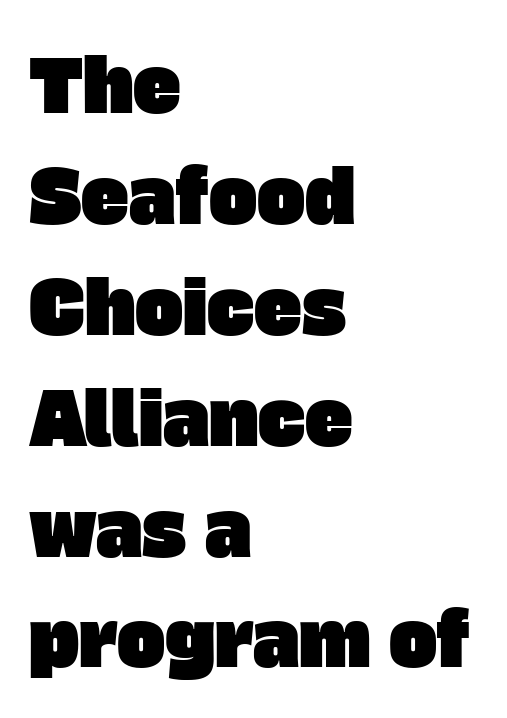
If you measured baseline to baseline, you'd find a middling distance. No feet cap the strokes, marking this as sans-serif type. Caption: multi-line text, flush left, ragged right. The zone under the glyphs is completely vacant. The horizontal fit of the characters is conventional and even.
